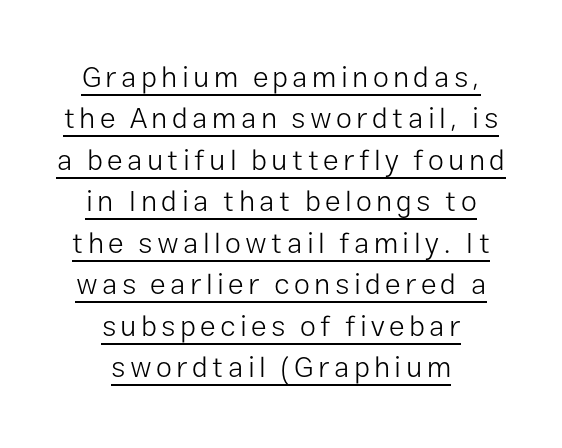
Q: Is the text bold? A: No.
Q: Is the text italic (slanted)? A: No, it is upright.
Q: Is the typeface a serif or a sans-serif typeface? A: Sans-serif.
Q: Is the text underlined? A: Yes.
Q: How is the paragraph aligned? A: Centered.
Q: Is the spacing between lines tight, normal or loose? A: Normal.
Q: Width (condensed, normal, or wide)? A: Normal.
Q: Stroke contrast? A: Low.
Q: x-height? A: Medium.
Q: Monospaced? A: No.
